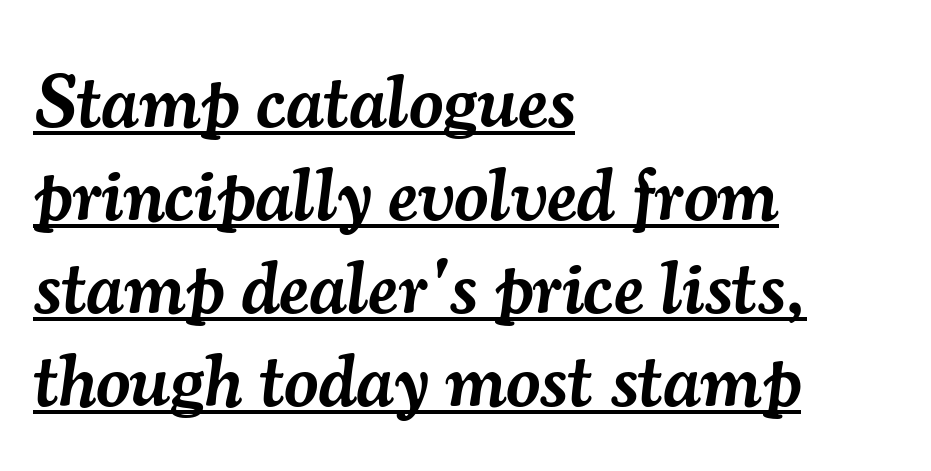
The image shows 75 px semibold serif type, italic (leaning right); set left-aligned, line spacing 1.24x, normal letter spacing, underlined; medium stroke contrast and a small x-height.
